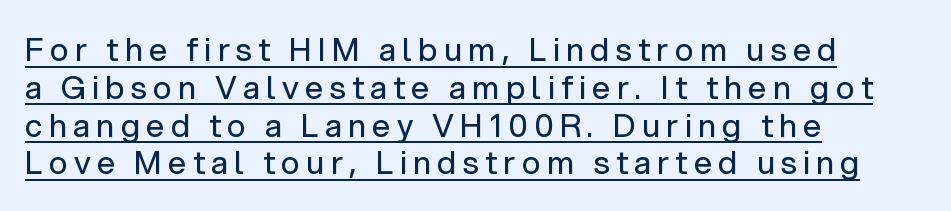
Every word sits above its own underline. No italicization has been applied; the sample stays upright. The characters are drawn with everyday or finer stroke widths. The type family on display is of the sans-serif kind. Character widths vary here, with narrow letters taking less room than wide ones.
